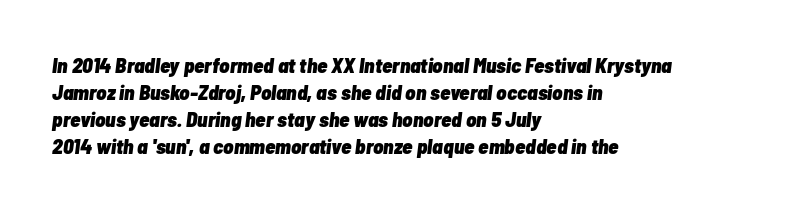
The image shows 21 px bold type, italic (leaning right); set left-aligned, normal line spacing (1.28x), normal letter spacing, not underlined.
